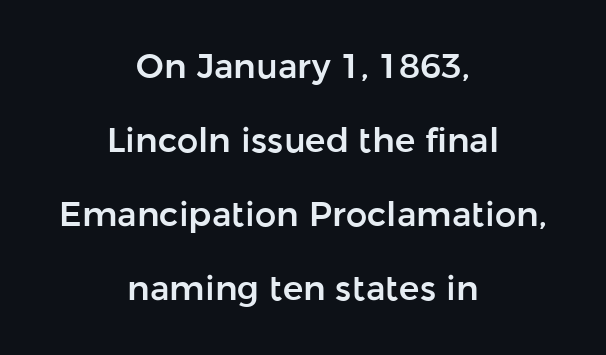
The image shows 34 px sans-serif type, upright; set centered, loose line spacing (2.18x), normal letter spacing, not underlined; low stroke contrast and a medium x-height.
